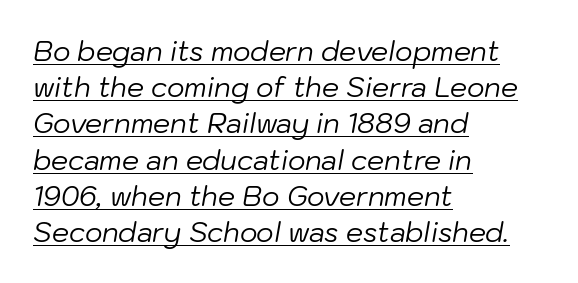
{"italic": "yes", "lean": "right", "slant_degrees": 10, "bold": "no", "underline": "yes", "align": "left", "line_spacing": "normal", "line_spacing_ratio": 1.34, "letter_spacing": "normal", "letter_spacing_em": 0.0, "glyph_px": 27}
